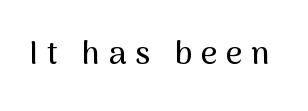
These lines are composed in type without serifs. Just letters on the line, the space beneath them empty. Characters remain perfectly vertical along every line. Words appear elongated and porous because spacing is wide.
